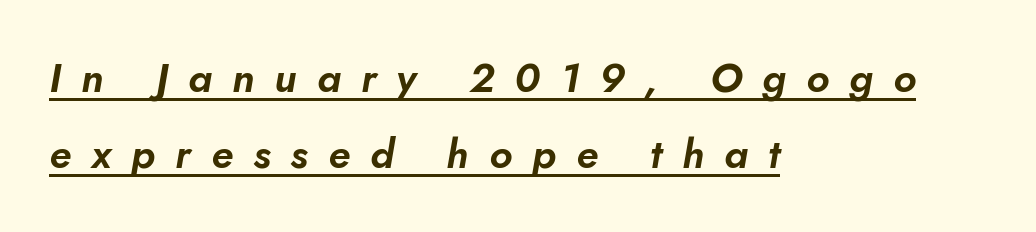
Someone cranked the tracking dial way up on this one. Is this a fixed-width face? No — the glyphs have proportional, varying widths. The font's italic variant was chosen for this text. The text block is weighted toward the left margin, trailing off unevenly rightward. Does a line run under the words? Yes, clearly.
